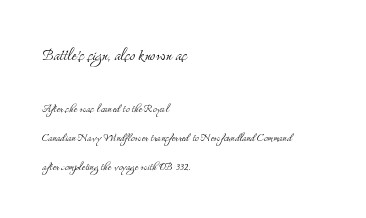
Q: Is the text bold? A: No.
Q: Is the text italic (slanted)? A: Yes.
Q: Is the text underlined? A: No.
Q: How is the paragraph aligned? A: Left-aligned.
Q: Is the spacing between letters normal or unusually wide? A: Normal.
Q: Is the spacing between lines tight, normal or loose? A: Loose.
Q: Which block of text is set in a larger size, the first (top) or the second (bottom)? A: The first (top) one.
